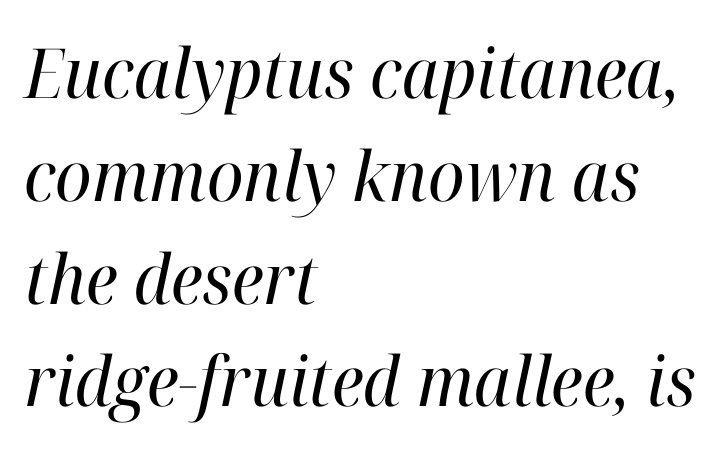
{"serif": "yes", "italic": "yes", "lean": "right", "slant_degrees": 12, "bold": "no", "weight": "regular", "width": "normal", "stroke_contrast": "high", "x_height": "medium", "monospaced": "no", "underline": "no", "align": "left", "line_spacing": "normal", "line_spacing_ratio": 1.49, "letter_spacing": "normal", "letter_spacing_em": 0.0, "glyph_px": 69}
